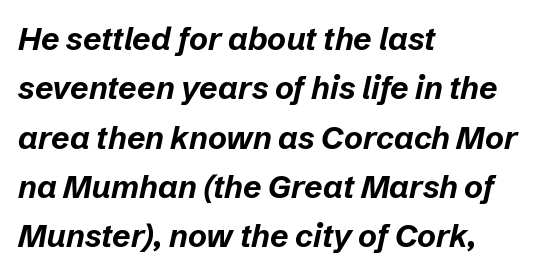
The image shows 32 px bold type, italic (leaning right); set left-aligned, normal line spacing (1.54x), normal letter spacing, not underlined; low stroke contrast and a medium x-height.
